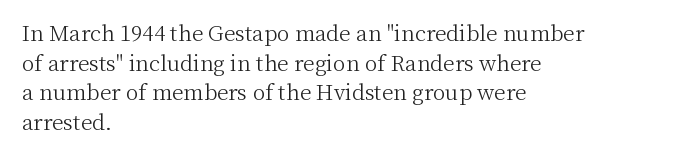
{"italic": "no", "bold": "no", "underline": "no", "align": "left", "line_spacing": "normal", "line_spacing_ratio": 1.41, "letter_spacing": "normal", "letter_spacing_em": 0.0, "glyph_px": 21}
